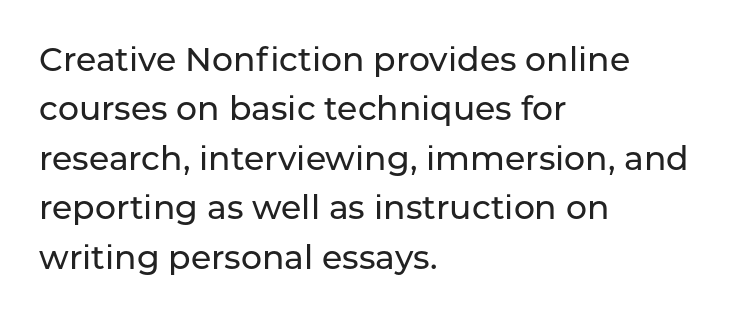
Q: Is the text italic (slanted)? A: No, it is upright.
Q: Is the typeface a serif or a sans-serif typeface? A: Sans-serif.
Q: Is the text underlined? A: No.
Q: How is the paragraph aligned? A: Left-aligned.
Q: Is the spacing between letters normal or unusually wide? A: Normal.
Q: Is the spacing between lines tight, normal or loose? A: Normal.
Q: Width (condensed, normal, or wide)? A: Normal.
Q: Stroke contrast? A: Low.
Q: x-height? A: Medium.
Q: Monospaced? A: No.
